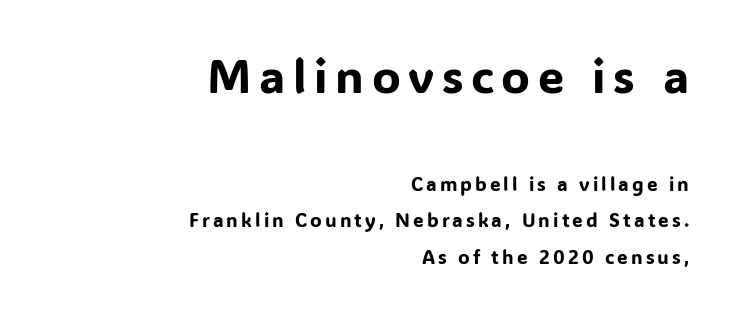
{"serif": "no", "italic": "no", "width": "normal", "stroke_contrast": "low", "x_height": "medium", "monospaced": "no", "underline": "no", "align": "right", "line_spacing": "loose", "line_spacing_ratio": 1.92, "larger_block": "first", "size_ratio": 2.47, "glyph_px": 47}
